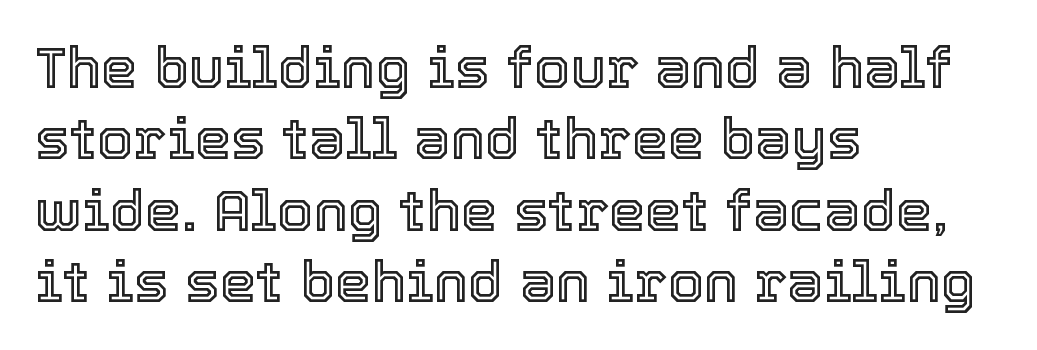
Q: Is the text italic (slanted)? A: No, it is upright.
Q: Is the text underlined? A: No.
Q: How is the paragraph aligned? A: Left-aligned.
Q: Is the spacing between letters normal or unusually wide? A: Normal.
Q: Width (condensed, normal, or wide)? A: Normal.
Q: x-height? A: Medium.
Q: Monospaced? A: No.
